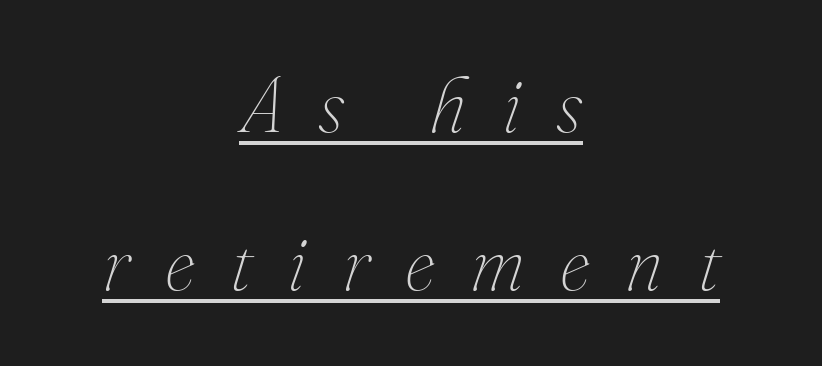
{"italic": "yes", "lean": "right", "slant_degrees": 16, "bold": "no", "weight": "thin", "width": "normal", "stroke_contrast": "medium", "x_height": "small", "monospaced": "no", "underline": "yes", "align": "center", "line_spacing": "loose", "line_spacing_ratio": 2.03, "letter_spacing": "wide", "letter_spacing_em": 0.45, "glyph_px": 78}
